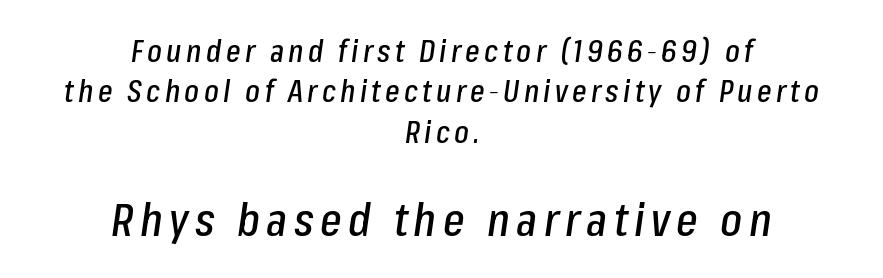
Q: Is the text italic (slanted)? A: Yes, it leans right by about 8 degrees.
Q: Is the text underlined? A: No.
Q: How is the paragraph aligned? A: Centered.
Q: Is the spacing between lines tight, normal or loose? A: Normal.
Q: Which block of text is set in a larger size, the first (top) or the second (bottom)? A: The second (bottom) one.
Q: Width (condensed, normal, or wide)? A: Condensed.
Q: Stroke contrast? A: Low.
Q: x-height? A: Medium.
Q: Monospaced? A: No.
